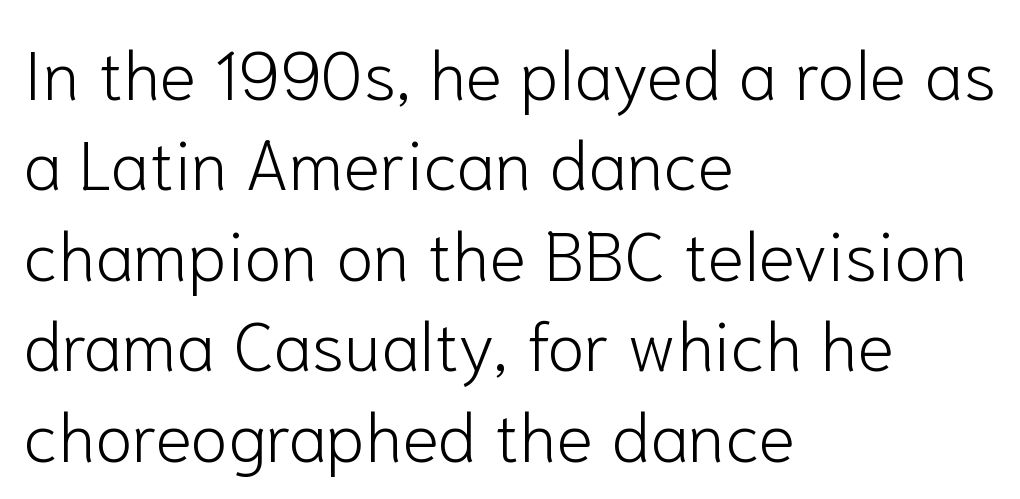
Q: Is the text bold? A: No.
Q: Is the text italic (slanted)? A: No, it is upright.
Q: Is the typeface a serif or a sans-serif typeface? A: Sans-serif.
Q: Is the text underlined? A: No.
Q: How is the paragraph aligned? A: Left-aligned.
Q: Is the spacing between letters normal or unusually wide? A: Normal.
Q: Is the spacing between lines tight, normal or loose? A: Normal.
Q: Width (condensed, normal, or wide)? A: Normal.
Q: Stroke contrast? A: Low.
Q: x-height? A: Medium.
Q: Monospaced? A: No.
